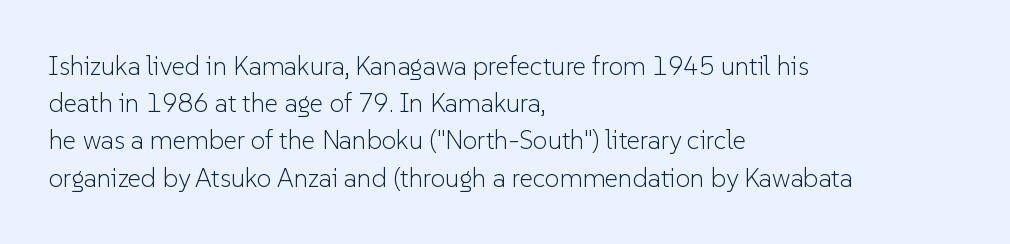
The rendering anchors every line to the left-hand side. A clean baseline with only descenders dipping below it. No chunkiness to these letters — they're not bold. Leading matches the norm, producing a regular column. Ascenders rise straight up at ninety degrees. Nobody touched the tracking dial on this one.
